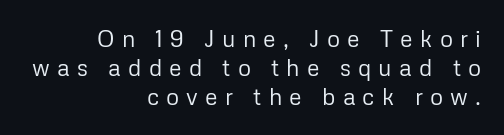
{"italic": "no", "bold": "no", "underline": "no", "align": "right", "line_spacing": "normal", "line_spacing_ratio": 1.27, "letter_spacing": "wide", "letter_spacing_em": 0.31, "glyph_px": 23}
